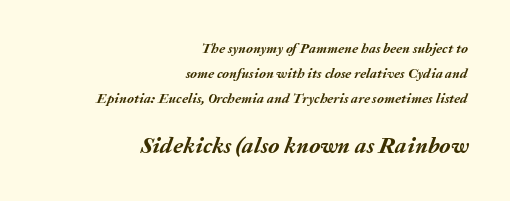
{"italic": "yes", "lean": "right", "slant_degrees": 20, "bold": "yes", "underline": "no", "align": "right", "line_spacing_ratio": 1.77, "letter_spacing": "normal", "letter_spacing_em": 0.0, "larger_block": "second", "size_ratio": 1.64, "glyph_px": 23}
